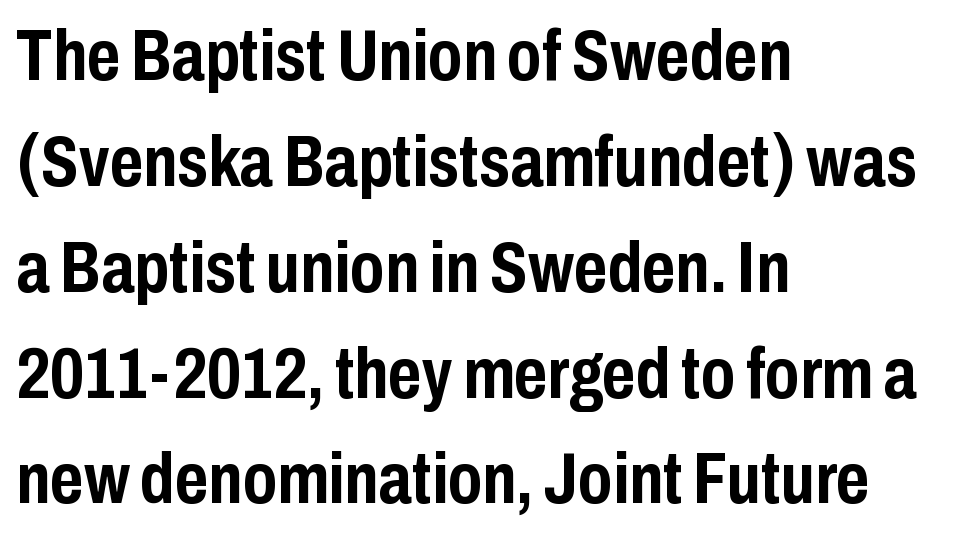
{"serif": "no", "italic": "no", "bold": "yes", "weight": "semibold", "width": "condensed", "stroke_contrast": "low", "x_height": "medium", "monospaced": "no", "underline": "no", "align": "left", "line_spacing": "normal", "line_spacing_ratio": 1.47, "letter_spacing": "normal", "letter_spacing_em": 0.0, "glyph_px": 72}
